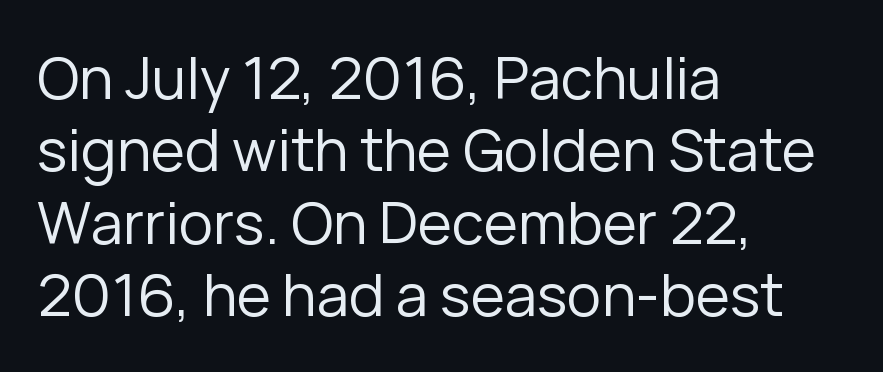
{"serif": "no", "italic": "no", "bold": "no", "weight": "regular", "width": "normal", "stroke_contrast": "low", "x_height": "medium", "monospaced": "no", "underline": "no", "align": "left", "line_spacing": "normal", "line_spacing_ratio": 1.25, "letter_spacing": "normal", "letter_spacing_em": 0.0, "glyph_px": 58}
